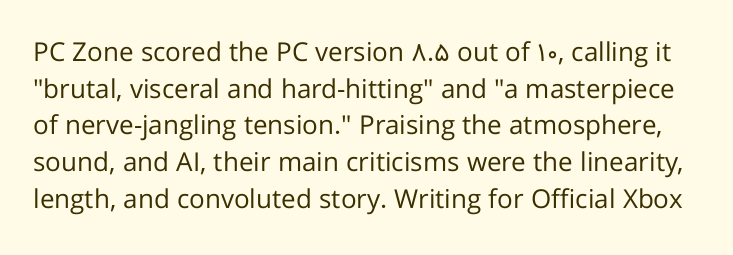
Q: Is the text bold? A: No.
Q: Is the text italic (slanted)? A: No, it is upright.
Q: Is the text underlined? A: No.
Q: Is the spacing between letters normal or unusually wide? A: Normal.
Q: Is the spacing between lines tight, normal or loose? A: Normal.
